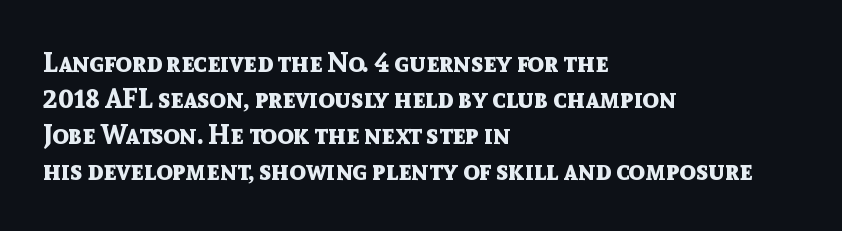
{"italic": "no", "bold": "yes", "underline": "no", "align": "left", "line_spacing": "normal", "line_spacing_ratio": 1.33, "letter_spacing": "normal", "letter_spacing_em": 0.0, "glyph_px": 27}
